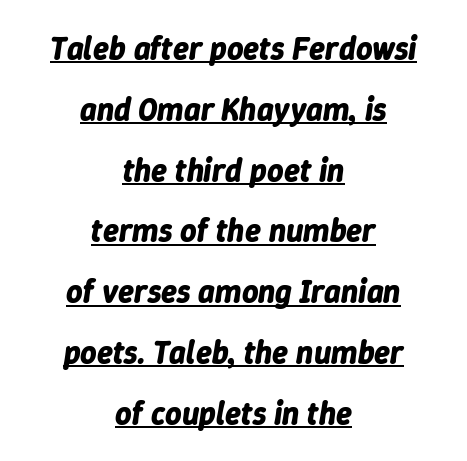
The rag falls on both sides of this text block equally. The sample's only ornament is a line tracing under the words. Summary of vertical rhythm: relaxed, with wide interline spacing. When letters slant like this, we call the style italic.
